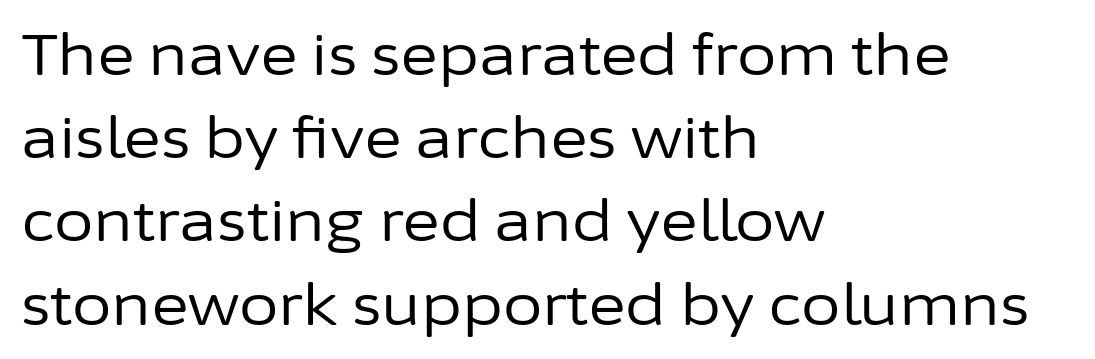
{"serif": "no", "italic": "no", "bold": "no", "weight": "regular", "width": "normal", "stroke_contrast": "low", "x_height": "medium", "monospaced": "no", "underline": "no", "align": "left", "line_spacing": "normal", "line_spacing_ratio": 1.46, "letter_spacing": "normal", "letter_spacing_em": 0.0, "glyph_px": 57}
